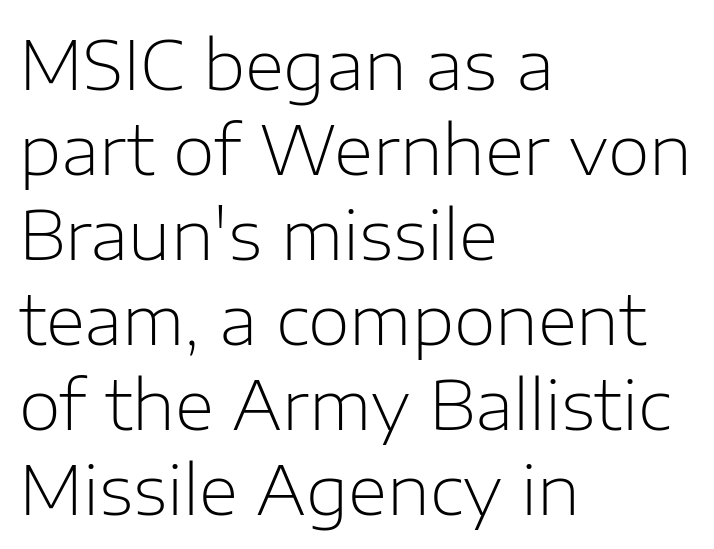
This is roman type, the default non-slanted kind. The typesetting does not lean heavy: it is not bold. The line texture is even and compact thanks to regular tracking. Looks like regular typesetting: each glyph gets only the width it needs.
